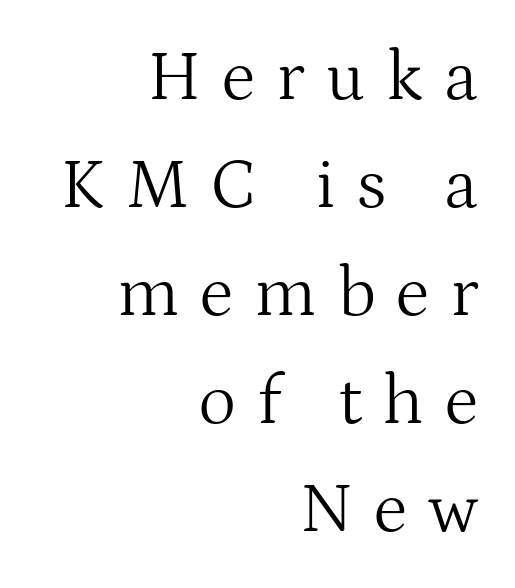
The image shows 72 px light serif type, upright; set right-aligned, normal line spacing (1.5x), unusually wide letter spacing (+0.29 em), not underlined; medium stroke contrast and a medium x-height.
